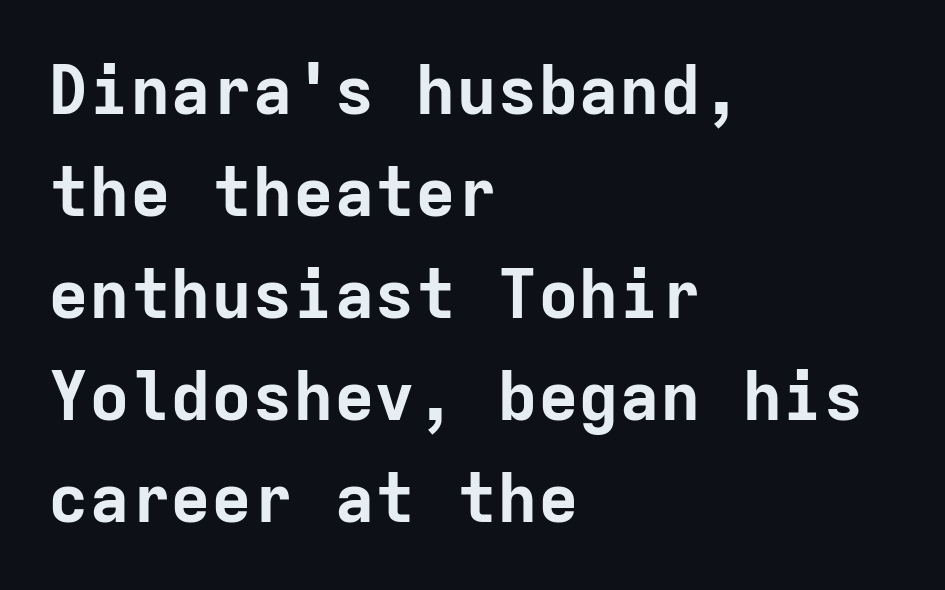
{"serif": "no", "italic": "no", "bold": "yes", "weight": "bold", "width": "normal", "stroke_contrast": "low", "x_height": "medium", "monospaced": "yes", "underline": "no", "align": "left", "line_spacing": "normal", "line_spacing_ratio": 1.5, "letter_spacing": "normal", "letter_spacing_em": 0.0, "glyph_px": 68}
